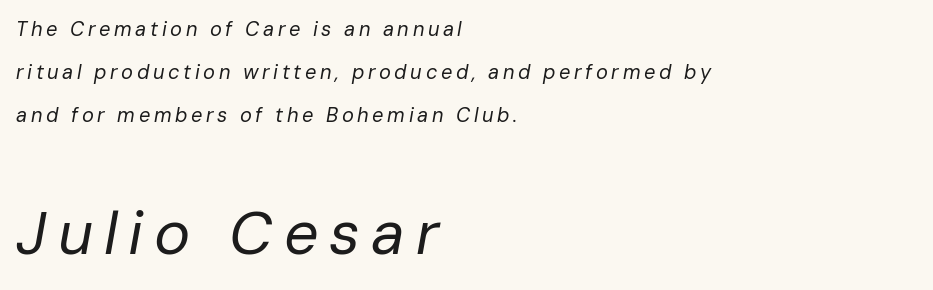
The second block has been scaled up relative to the first. Anything drawn beneath the words? Only blank space. Slant detected: the letters are inclined. Students, observe: this is what heavily led, spacious text looks like. Is the block centered? No — it sits flush against the left margin.
